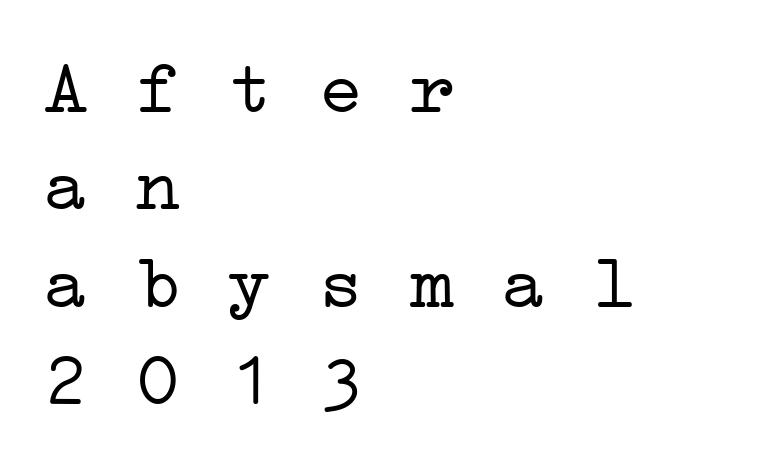
Q: Is the text bold? A: No.
Q: Is the typeface a serif or a sans-serif typeface? A: Serif.
Q: Is the text underlined? A: No.
Q: How is the paragraph aligned? A: Left-aligned.
Q: Is the spacing between letters normal or unusually wide? A: Normal.
Q: Is the spacing between lines tight, normal or loose? A: Normal.
Q: Width (condensed, normal, or wide)? A: Wide.
Q: Stroke contrast? A: Low.
Q: x-height? A: Medium.
Q: Monospaced? A: Yes.
